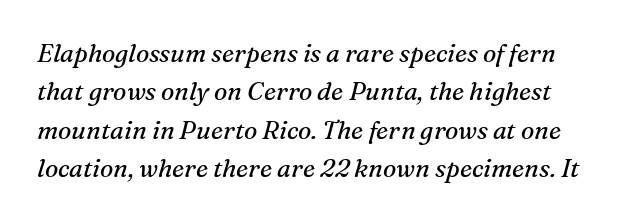
These lines sit exactly where default settings would place them. On a weight scale, this lands at 450 or below. Quick note: underline off. The passage shown has conventional tracking throughout.
